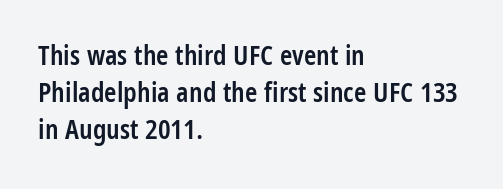
The image shows 28 px semibold, condensed sans-serif type, upright; set left-aligned, normal line spacing (1.32x), normal letter spacing, not underlined; low stroke contrast and a large x-height.
